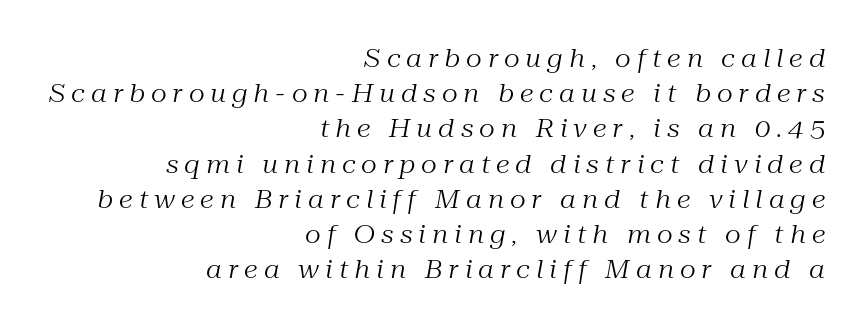
The image shows 25 px text type, italic (leaning right); set right-aligned, normal line spacing (1.41x), unusually wide letter spacing (+0.24 em), not underlined.
